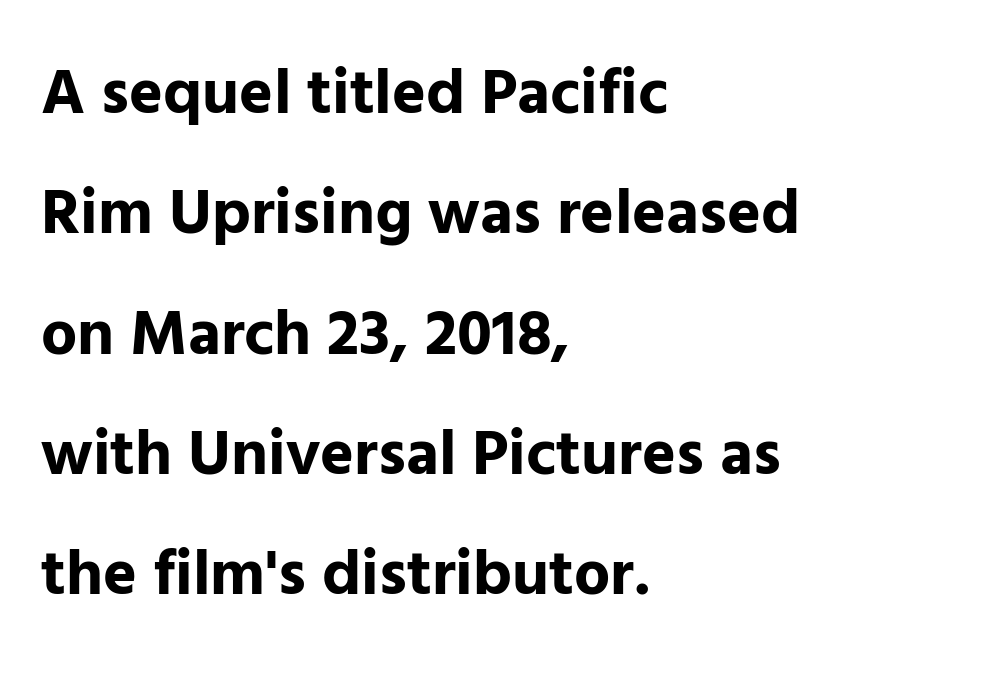
Nope, not italic — everything's standing straight. Think of a printed novel: that variable character pitch is what you see here. Tracking here is standard; glyphs follow each other at the usual distance. The font is running at its bold setting.
